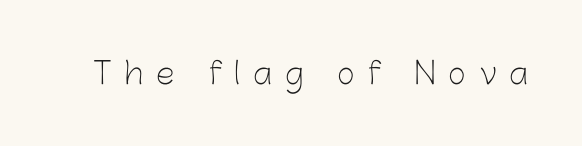
The image shows 30 px light sans-serif type, upright; set unusually wide letter spacing (+0.44 em), not underlined; low stroke contrast and a medium x-height.
